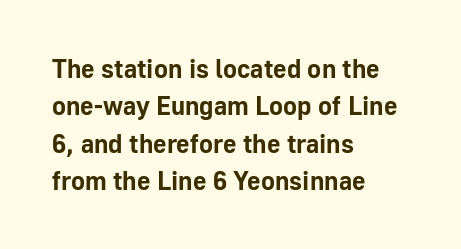
When letters stand straight like this, we call the style roman or upright. A clean baseline with only descenders dipping below it. Horizontally, the lines are justified to the leading edge only. Is there much room between lines? A standard amount, neither cramped nor airy.
